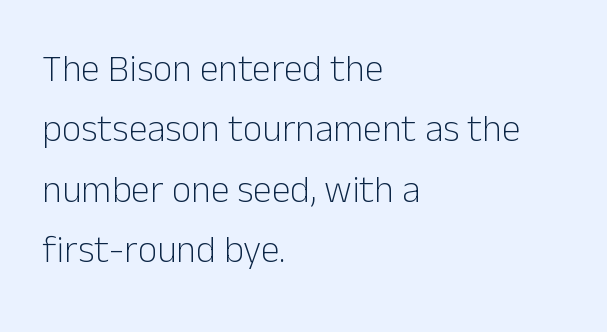
The image shows 38 px light sans-serif type, upright; set left-aligned, normal line spacing (1.59x), normal letter spacing, not underlined; low stroke contrast and a medium x-height.
